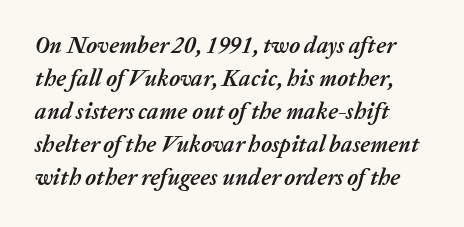
The image shows 23 px bold type, italic (leaning right); set left-aligned, normal line spacing (1.44x), normal letter spacing, not underlined.
